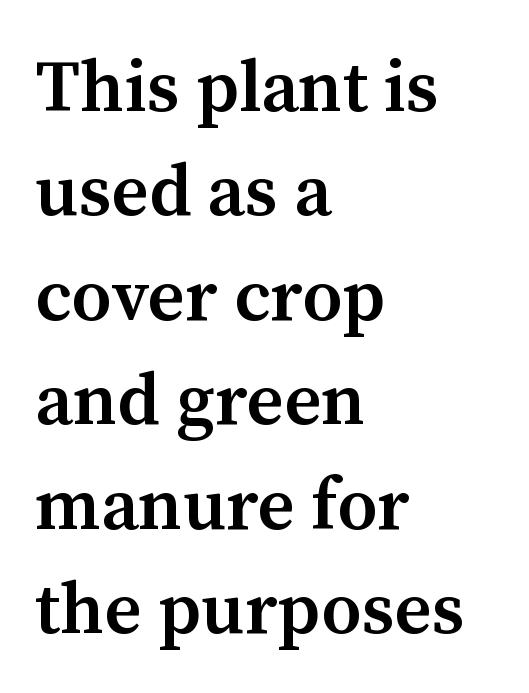
{"serif": "yes", "italic": "no", "bold": "semi", "weight": "semibold", "width": "normal", "stroke_contrast": "medium", "x_height": "medium", "monospaced": "no", "underline": "no", "align": "left", "line_spacing": "normal", "line_spacing_ratio": 1.43, "letter_spacing": "normal", "letter_spacing_em": 0.0, "glyph_px": 73}
